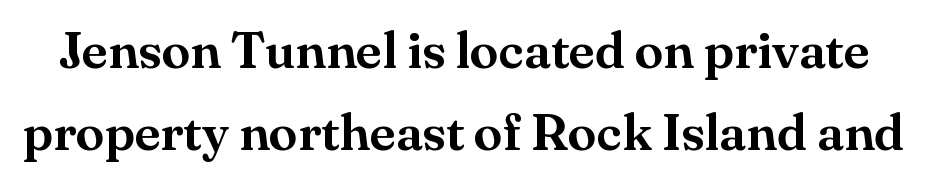
{"serif": "yes", "italic": "no", "width": "normal", "stroke_contrast": "medium", "x_height": "small", "monospaced": "no", "underline": "no", "line_spacing": "normal", "line_spacing_ratio": 1.58, "letter_spacing": "normal", "letter_spacing_em": 0.0, "glyph_px": 52}
